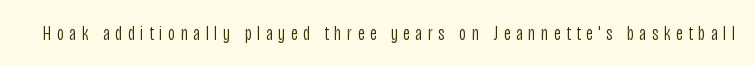
Q: Is the text bold? A: No.
Q: Is the text italic (slanted)? A: No, it is upright.
Q: Is the text underlined? A: No.
Q: Is the spacing between letters normal or unusually wide? A: Unusually wide.
